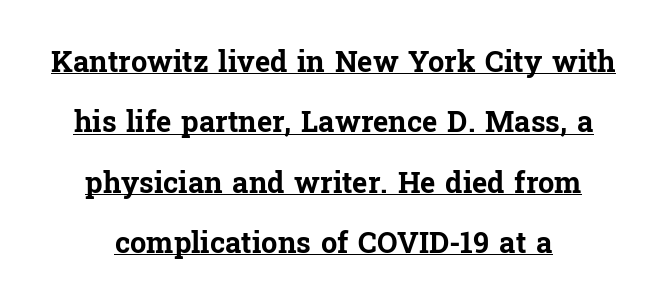
Q: Is the text bold? A: Yes.
Q: Is the text italic (slanted)? A: No, it is upright.
Q: Is the typeface a serif or a sans-serif typeface? A: Serif.
Q: Is the text underlined? A: Yes.
Q: How is the paragraph aligned? A: Centered.
Q: Is the spacing between letters normal or unusually wide? A: Normal.
Q: Is the spacing between lines tight, normal or loose? A: Loose.
Q: Width (condensed, normal, or wide)? A: Normal.
Q: Stroke contrast? A: Low.
Q: x-height? A: Medium.
Q: Monospaced? A: No.
